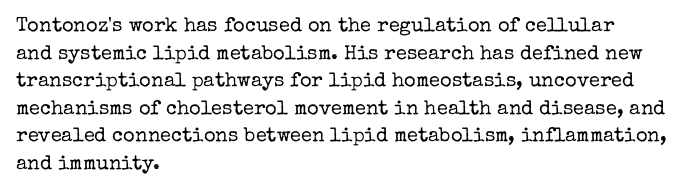
This rendering leaves character spacing at its baseline value. These lines stack with their left ends in a neat column. Reading down the column, the eye jumps a familiar distance to each next line. Stroke mass is kept to a normal reading level or below. Unlike italic type, these characters show no tilt at all. No word sits above an underline.
